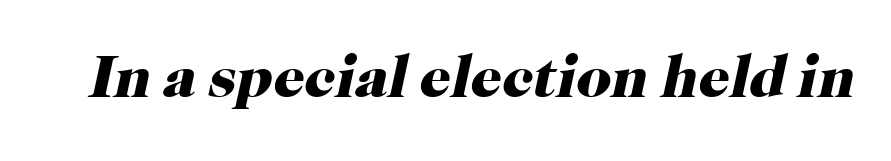
The image shows 61 px heavy serif type, italic (leaning right); set normal letter spacing, not underlined; high stroke contrast and a medium x-height.
